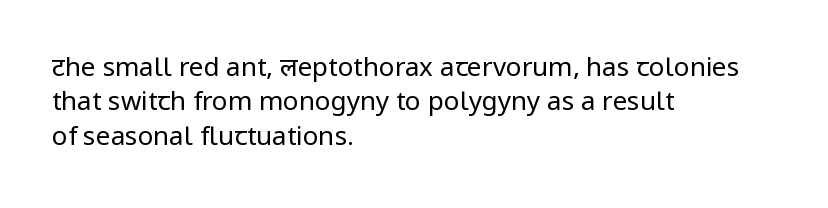
Q: Is the text bold? A: No.
Q: Is the text italic (slanted)? A: No, it is upright.
Q: Is the text underlined? A: No.
Q: How is the paragraph aligned? A: Left-aligned.
Q: Is the spacing between letters normal or unusually wide? A: Normal.
Q: Is the spacing between lines tight, normal or loose? A: Normal.
